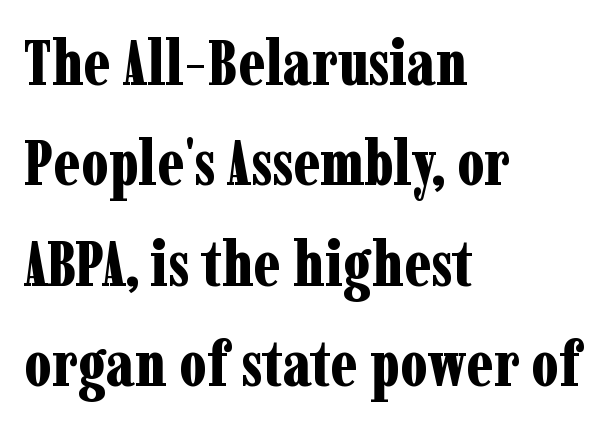
Q: Is the text bold? A: Yes.
Q: Is the text italic (slanted)? A: No, it is upright.
Q: Is the typeface a serif or a sans-serif typeface? A: Serif.
Q: Is the text underlined? A: No.
Q: How is the paragraph aligned? A: Left-aligned.
Q: Is the spacing between letters normal or unusually wide? A: Normal.
Q: Is the spacing between lines tight, normal or loose? A: Normal.
Q: Width (condensed, normal, or wide)? A: Condensed.
Q: Stroke contrast? A: Low.
Q: x-height? A: Medium.
Q: Monospaced? A: No.
